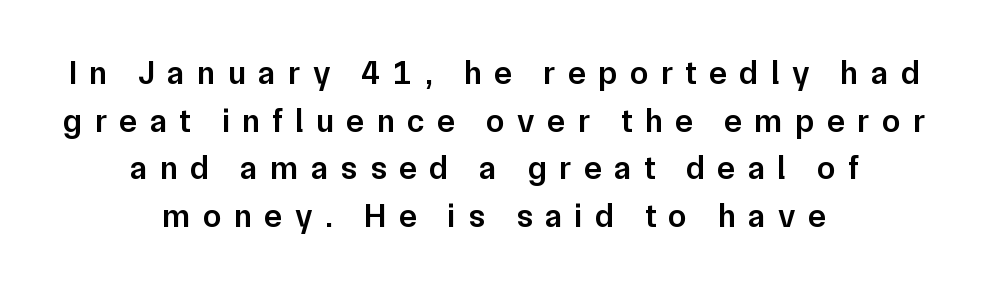
{"serif": "no", "italic": "no", "bold": "semi", "weight": "semibold", "width": "normal", "stroke_contrast": "low", "x_height": "medium", "monospaced": "no", "underline": "no", "align": "center", "line_spacing": "normal", "line_spacing_ratio": 1.44, "letter_spacing": "wide", "letter_spacing_em": 0.38, "glyph_px": 33}
